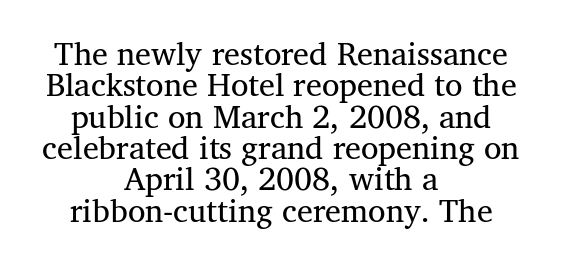
Leading is clearly below the norm, producing a dense column. Lines of text with bare space underneath. You could call the tracking neutral — neither tight nor loose. Caption: face not bold, strokes unweighted. The typesetter chose a symmetrical, centered arrangement here.
